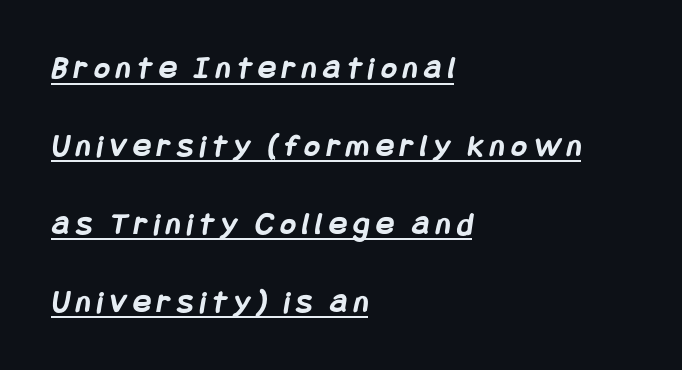
Q: Is the text bold? A: Yes.
Q: Is the typeface a serif or a sans-serif typeface? A: Sans-serif.
Q: Is the text underlined? A: Yes.
Q: How is the paragraph aligned? A: Left-aligned.
Q: Is the spacing between letters normal or unusually wide? A: Unusually wide.
Q: Is the spacing between lines tight, normal or loose? A: Loose.
Q: Width (condensed, normal, or wide)? A: Condensed.
Q: Stroke contrast? A: Low.
Q: x-height? A: Large.
